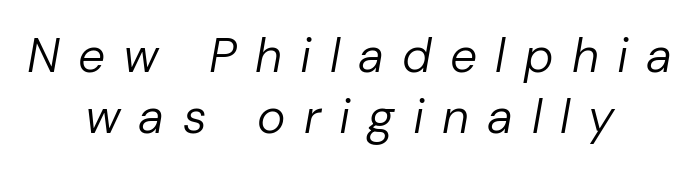
{"italic": "yes", "lean": "right", "slant_degrees": 10, "bold": "no", "weight": "regular", "width": "normal", "stroke_contrast": "low", "x_height": "medium", "monospaced": "no", "underline": "no", "align": "center", "line_spacing": "normal", "line_spacing_ratio": 1.28, "letter_spacing": "wide", "letter_spacing_em": 0.38, "glyph_px": 48}
